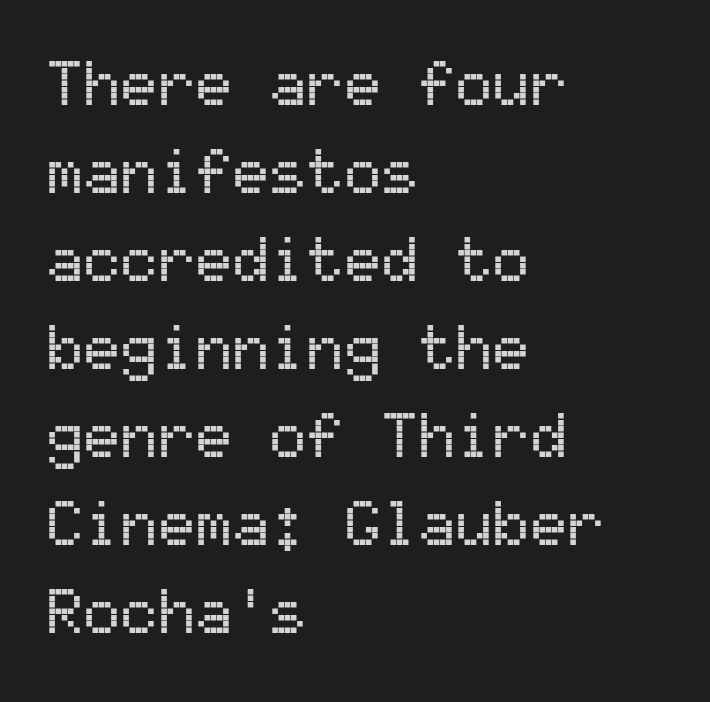
The image shows 62 px sans-serif type, upright, monospaced; set left-aligned, normal line spacing (1.42x), normal letter spacing, not underlined; medium stroke contrast and a medium x-height.
